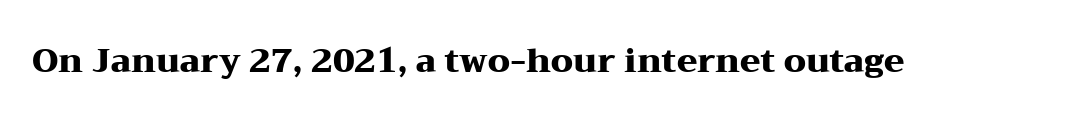
{"serif": "yes", "italic": "no", "bold": "yes", "weight": "heavy", "width": "wide", "stroke_contrast": "medium", "x_height": "medium", "monospaced": "no", "underline": "no", "letter_spacing": "normal", "letter_spacing_em": 0.0, "glyph_px": 33}
